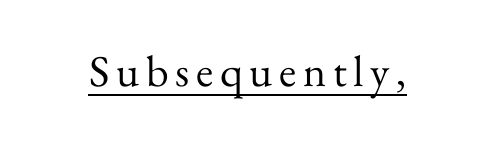
The image shows 44 px regular-weight serif type, upright; set underlined; medium stroke contrast and a small x-height.
